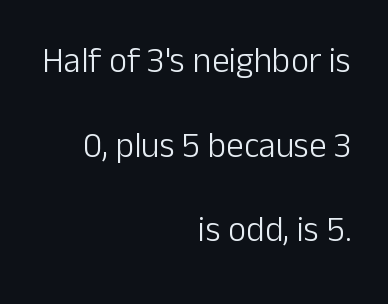
{"serif": "no", "italic": "no", "bold": "no", "weight": "light", "width": "normal", "stroke_contrast": "low", "x_height": "medium", "monospaced": "no", "underline": "no", "align": "right", "line_spacing": "loose", "line_spacing_ratio": 2.42, "letter_spacing": "normal", "letter_spacing_em": 0.0, "glyph_px": 35}
